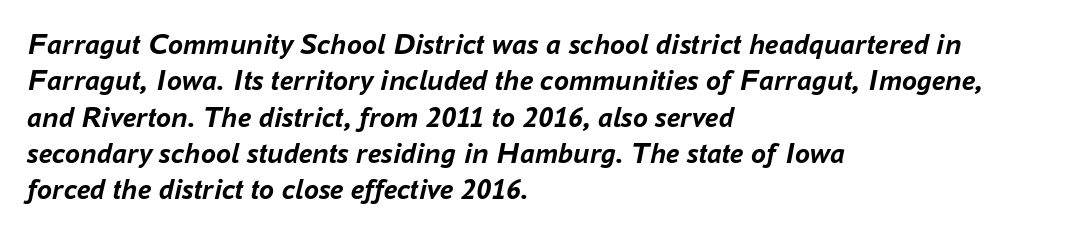
{"italic": "yes", "lean": "right", "slant_degrees": 16, "bold": "yes", "weight": "semibold", "width": "normal", "stroke_contrast": "low", "x_height": "medium", "monospaced": "no", "underline": "no", "align": "left", "line_spacing_ratio": 1.21, "letter_spacing": "normal", "letter_spacing_em": 0.0, "glyph_px": 30}
